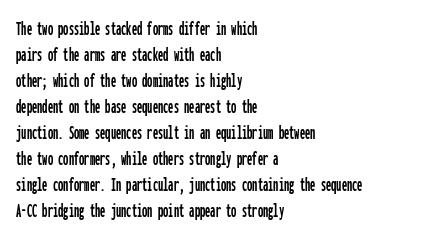
The typesetter chose a ragged-right arrangement here. The type sits square on the baseline with zero lean. There is no visible air inserted between adjacent glyphs. Has an underline been added? It has not.
